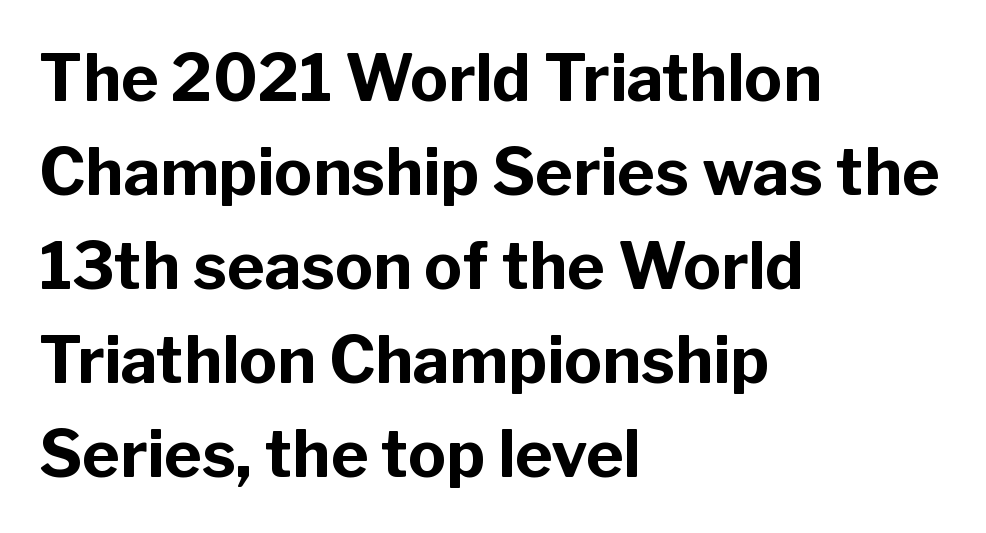
The image shows 64 px bold sans-serif type, upright; set left-aligned, normal line spacing (1.47x), normal letter spacing, not underlined; low stroke contrast and a medium x-height.
